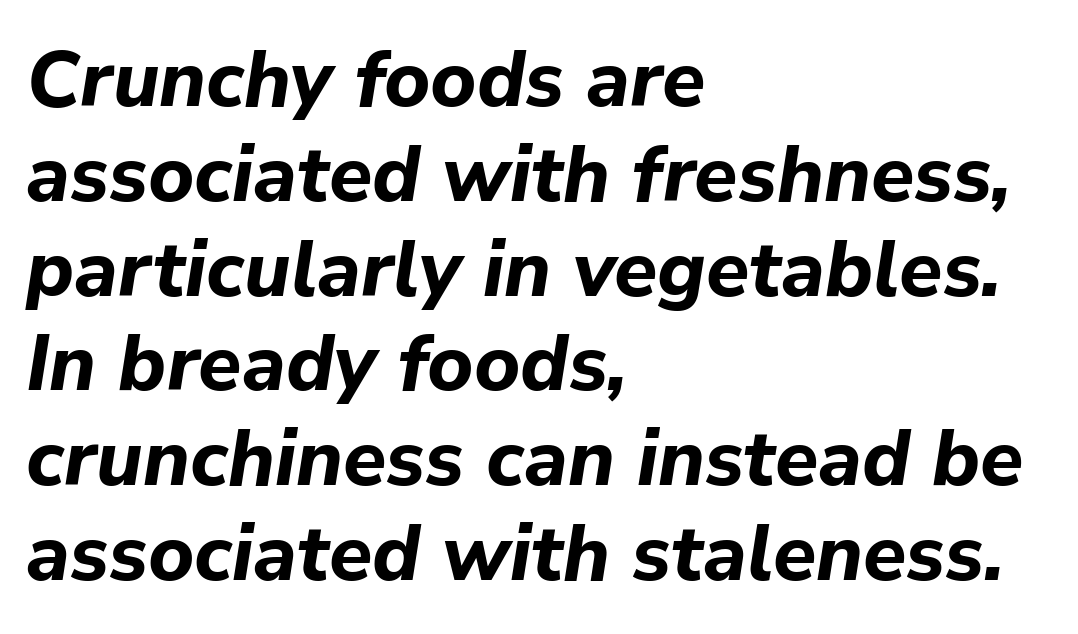
{"italic": "yes", "lean": "right", "slant_degrees": 9, "bold": "yes", "weight": "bold", "width": "normal", "stroke_contrast": "low", "x_height": "medium", "monospaced": "no", "underline": "no", "align": "left", "line_spacing_ratio": 1.2, "letter_spacing": "normal", "letter_spacing_em": 0.0, "glyph_px": 79}
